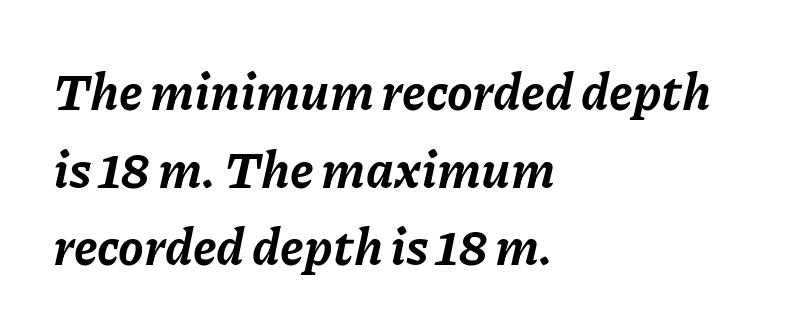
Q: Is the text bold? A: Yes.
Q: Is the text italic (slanted)? A: Yes, it leans right by about 11 degrees.
Q: Is the text underlined? A: No.
Q: How is the paragraph aligned? A: Left-aligned.
Q: Is the spacing between letters normal or unusually wide? A: Normal.
Q: Is the spacing between lines tight, normal or loose? A: Normal.
Q: Width (condensed, normal, or wide)? A: Normal.
Q: Stroke contrast? A: Low.
Q: x-height? A: Medium.
Q: Monospaced? A: No.
